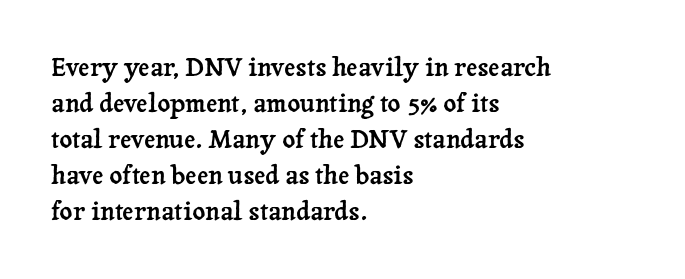
Q: Is the text italic (slanted)? A: No, it is upright.
Q: Is the text underlined? A: No.
Q: How is the paragraph aligned? A: Left-aligned.
Q: Is the spacing between letters normal or unusually wide? A: Normal.
Q: Is the spacing between lines tight, normal or loose? A: Normal.
